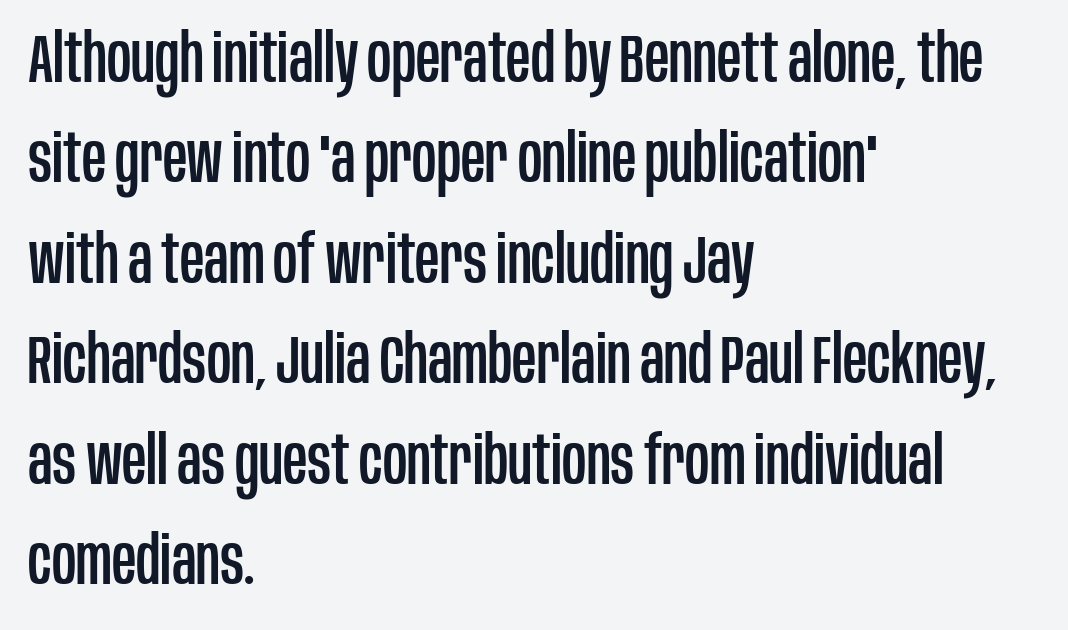
The image shows 67 px condensed sans-serif type, upright; set left-aligned, normal line spacing (1.5x), normal letter spacing, not underlined; low stroke contrast and a large x-height.
